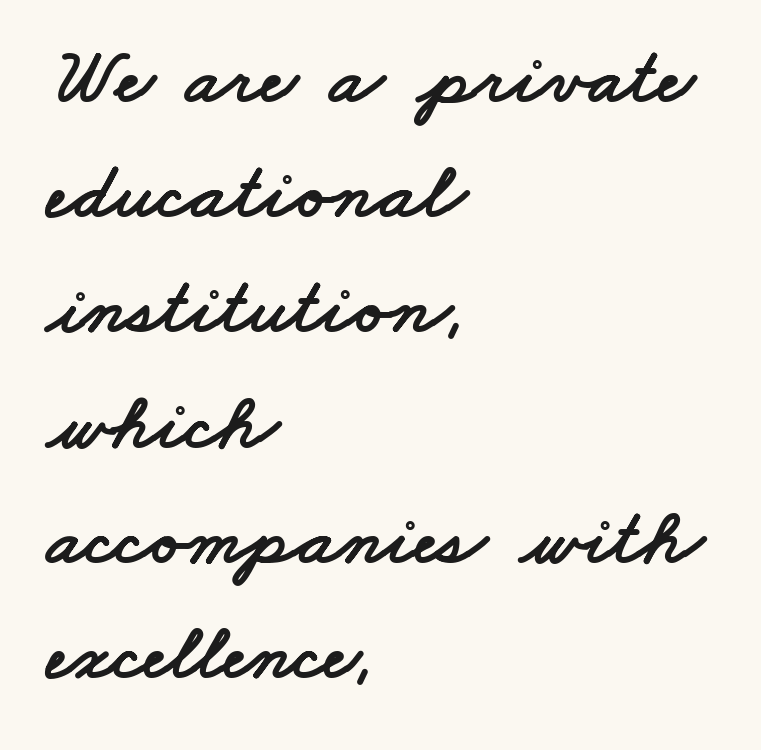
A typesetter would call this proportional, since set widths differ per character. The letterforms sit shoulder to shoulder at normal distance. In terms of leading, this rendering sits right in the middle. These lines are set flush left with a ragged right edge. Type without underlining.
